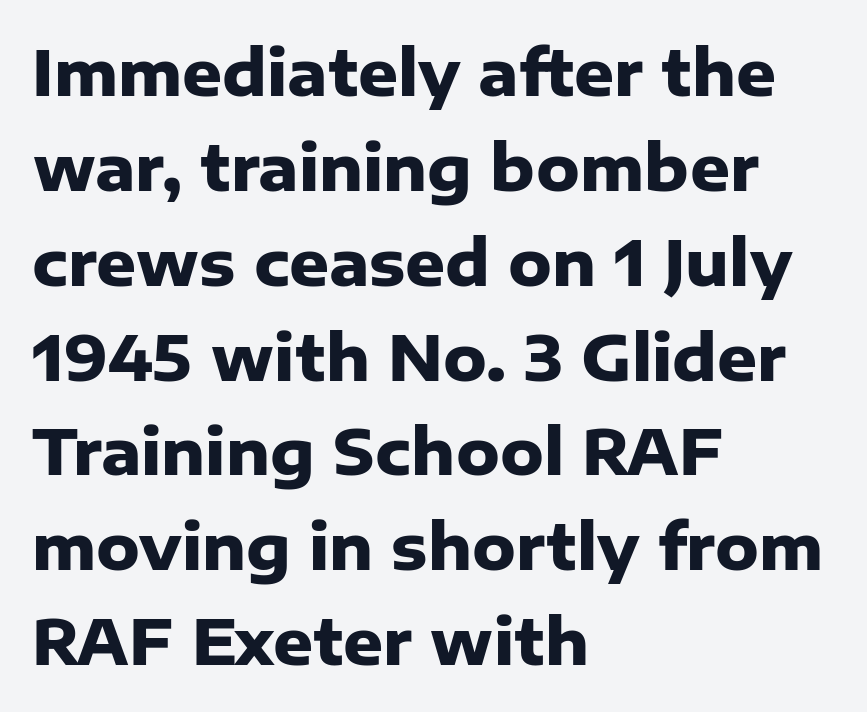
The image shows 62 px heavy sans-serif type, upright; set left-aligned, normal line spacing (1.53x), normal letter spacing, not underlined; low stroke contrast and a medium x-height.
